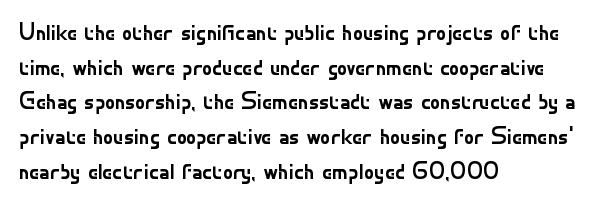
Q: Is the text bold? A: No.
Q: Is the text italic (slanted)? A: No, it is upright.
Q: Is the text underlined? A: No.
Q: How is the paragraph aligned? A: Left-aligned.
Q: Is the spacing between letters normal or unusually wide? A: Normal.
Q: Is the spacing between lines tight, normal or loose? A: Normal.
